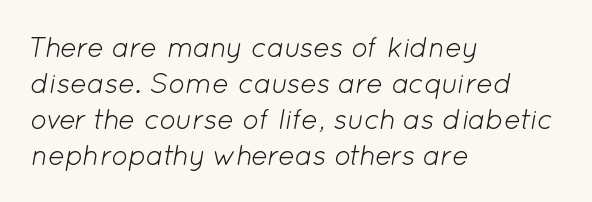
{"italic": "yes", "lean": "right", "slant_degrees": 12, "bold": "no", "weight": "light", "width": "normal", "stroke_contrast": "low", "x_height": "medium", "monospaced": "no", "underline": "no", "align": "left", "line_spacing": "normal", "line_spacing_ratio": 1.28, "letter_spacing": "normal", "letter_spacing_em": 0.0, "glyph_px": 28}
